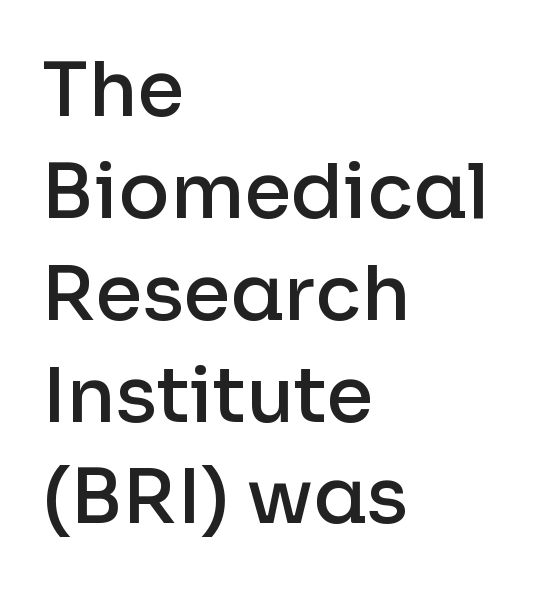
{"serif": "no", "italic": "no", "bold": "semi", "weight": "semibold", "width": "normal", "stroke_contrast": "low", "x_height": "medium", "monospaced": "no", "underline": "no", "align": "left", "line_spacing": "normal", "line_spacing_ratio": 1.34, "letter_spacing": "normal", "letter_spacing_em": 0.0, "glyph_px": 76}
